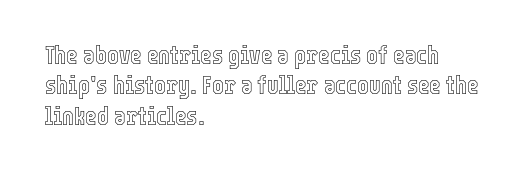
The image shows 25 px text type, upright; set left-aligned, line spacing 1.22x, normal letter spacing, not underlined.
